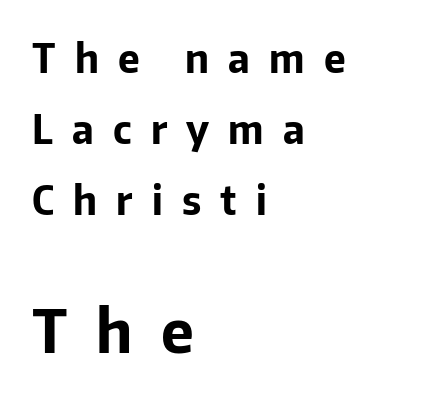
The image shows 59 px bold sans-serif type, upright; set left-aligned, line spacing 1.82x, unusually wide letter spacing (+0.49 em), not underlined; the second (bottom) block is 1.51x larger; low stroke contrast and a medium x-height.
